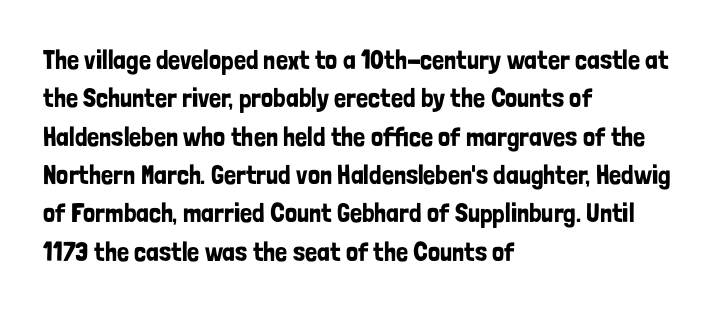
{"italic": "no", "underline": "no", "align": "left", "line_spacing": "normal", "line_spacing_ratio": 1.42, "letter_spacing": "normal", "letter_spacing_em": 0.0, "glyph_px": 27}
